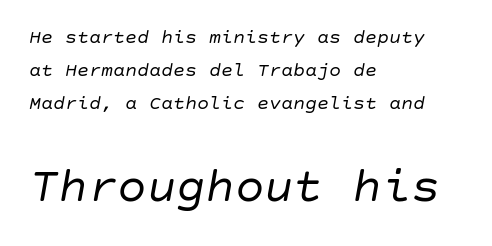
The image shows 49 px regular-weight type, italic (leaning right); set left-aligned, normal line spacing (1.64x), normal letter spacing, not underlined; the second (bottom) block is 2.45x larger; low stroke contrast and a large x-height.
